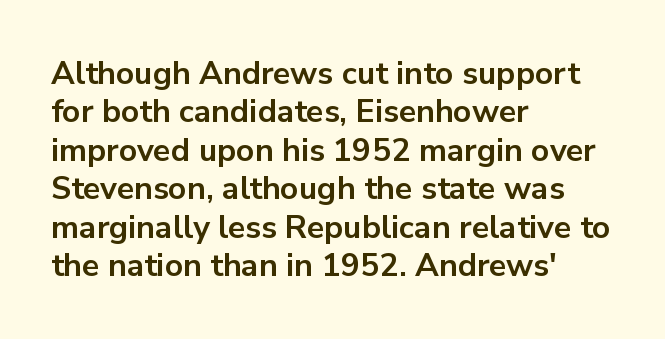
Each word holds together tightly as a unit, with standard inter-letter gaps. Strong, thick strokes mark this as bold type. The text was rendered using a sans face with plain stroke endings. Anything drawn beneath the words? Only blank space. Quick note: not italic, upright.
